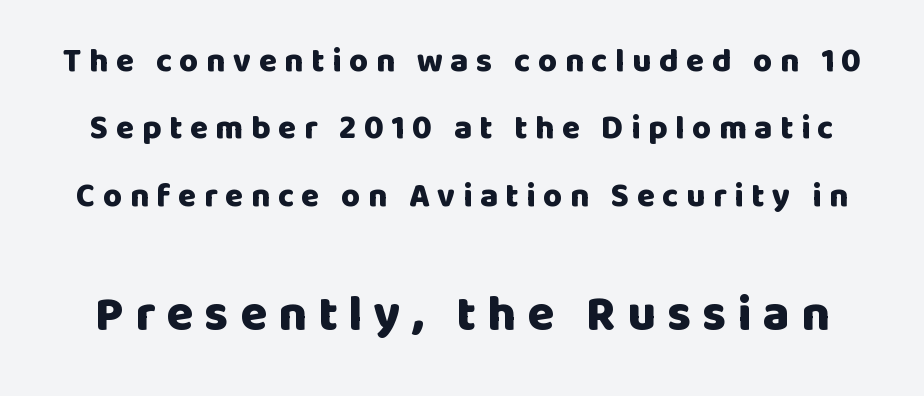
What kind of face is this? One without serifs — a sans. Interline gaps are noticeably wide in this sample. You could not count columns in this text — the font is proportionally spaced. Note: smaller setting up top, larger setting below.
